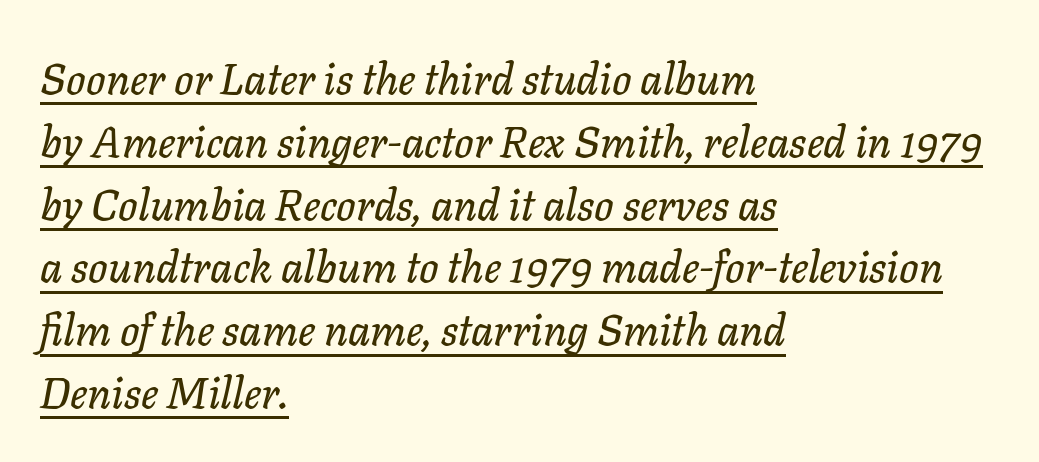
The image shows 43 px text type, italic (leaning right); set left-aligned, normal line spacing (1.46x), normal letter spacing, underlined; low stroke contrast and a medium x-height.
